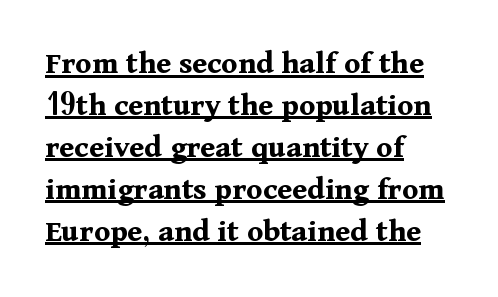
Q: Is the text bold? A: Yes.
Q: Is the text italic (slanted)? A: No, it is upright.
Q: Is the typeface a serif or a sans-serif typeface? A: Serif.
Q: Is the text underlined? A: Yes.
Q: How is the paragraph aligned? A: Left-aligned.
Q: Is the spacing between letters normal or unusually wide? A: Normal.
Q: Is the spacing between lines tight, normal or loose? A: Normal.
Q: Width (condensed, normal, or wide)? A: Normal.
Q: Stroke contrast? A: Medium.
Q: x-height? A: Medium.
Q: Monospaced? A: No.
